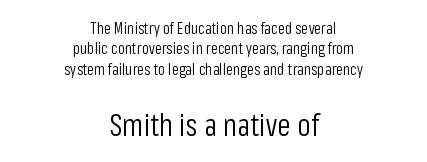
The type family on display is of the sans-serif kind. Of the two passages, the one underneath uses the larger point size. This is roman type, the default non-slanted kind. The passage is arranged like a title page — every line centered. The rendering uses natural spacing where letterforms have individual widths.
